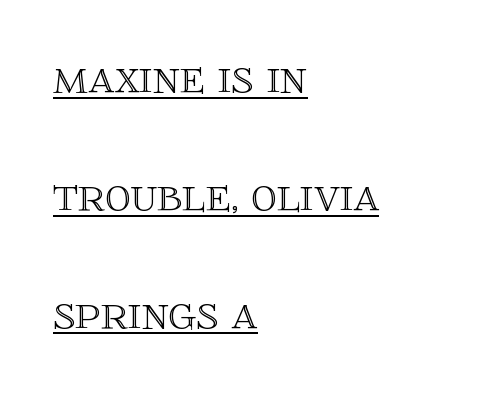
Ordinary non-slanted type is in use. If you drew a ruler down the left edge, every line would touch it. The face used here is rendered with its standard letterfit. Emphasis is given by a line drawn under the lettering. The face used here is proportionally spaced, like ordinary book or web type. Does the leading feel generous? Absolutely, it's lavish.
